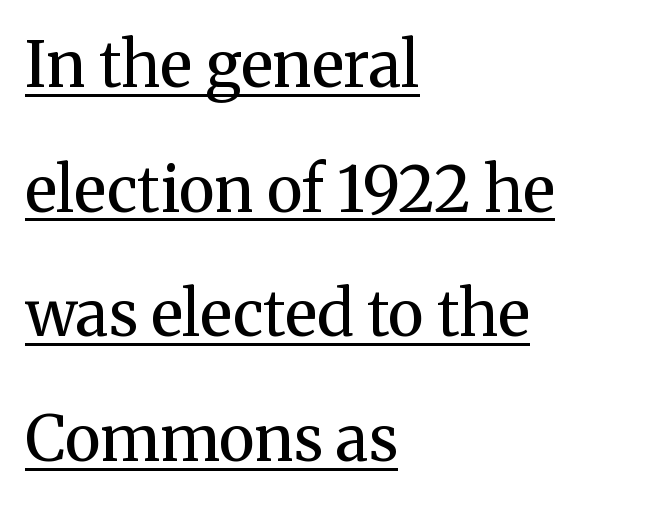
{"serif": "yes", "italic": "no", "bold": "no", "weight": "regular", "width": "normal", "stroke_contrast": "medium", "x_height": "medium", "monospaced": "no", "underline": "yes", "align": "left", "line_spacing": "loose", "line_spacing_ratio": 1.98, "letter_spacing": "normal", "letter_spacing_em": 0.0, "glyph_px": 63}
